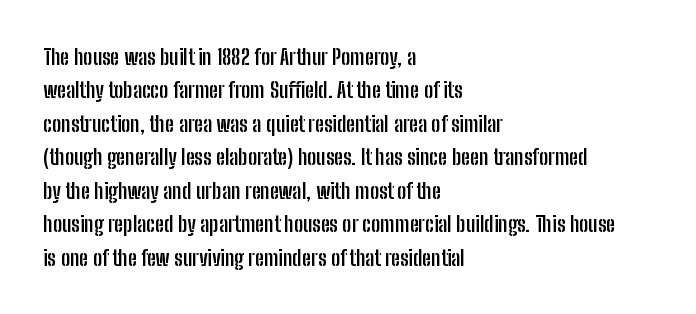
The strip under each line holds only bare page. Between one letter and the next there's only the usual sliver of space. Is there any slant? The stems are plumb. Plenty of ink on the page — the face is bold. Leading matches the norm, producing a regular column.
